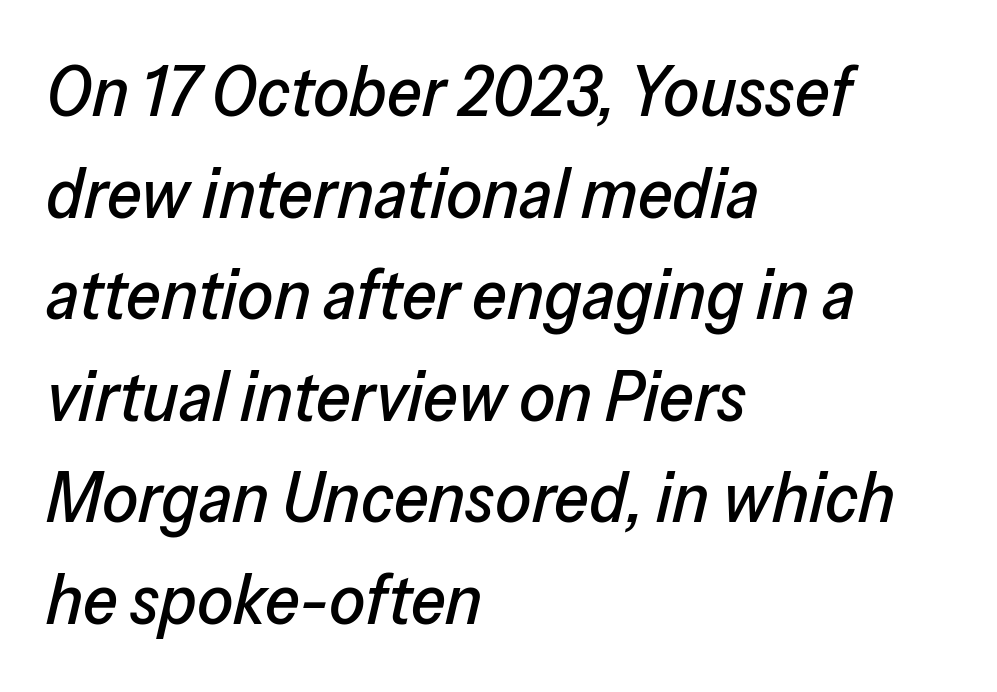
Does the lettering tilt? It does — this is italic. Nobody touched the tracking dial on this one. Whoever set this chose a conventional vertical rhythm. Each letter keeps its own natural width here, so spacing adapts to shape. Casual observation: everything's shoved over to the left.
